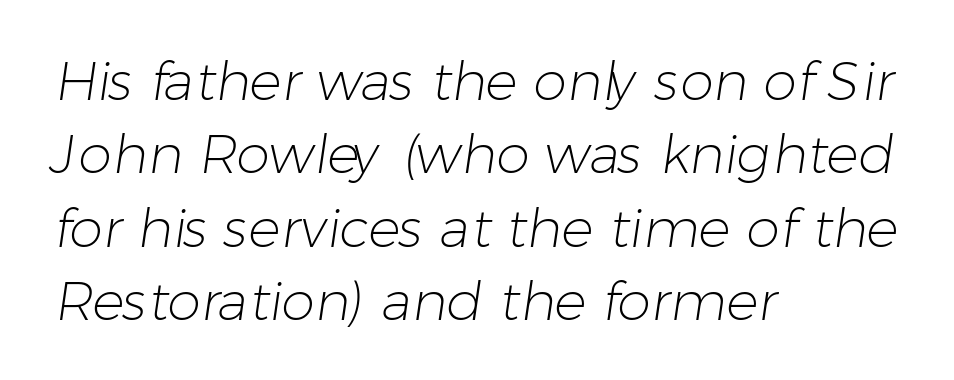
{"serif": "no", "bold": "no", "weight": "light", "width": "normal", "stroke_contrast": "low", "x_height": "medium", "monospaced": "no", "underline": "no", "align": "left", "line_spacing": "normal", "line_spacing_ratio": 1.36, "letter_spacing": "normal", "letter_spacing_em": 0.0, "glyph_px": 54}
